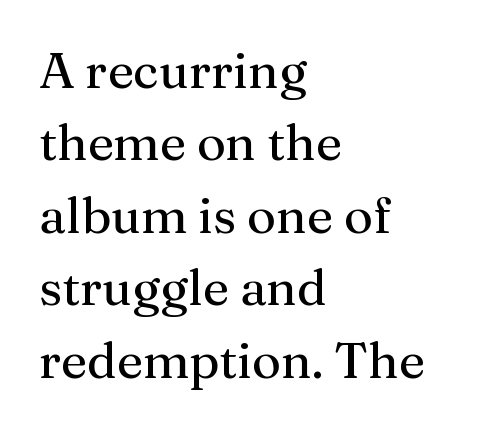
The image shows 50 px regular-weight serif type, upright; set left-aligned, normal line spacing (1.45x), normal letter spacing, not underlined; medium stroke contrast and a medium x-height.
